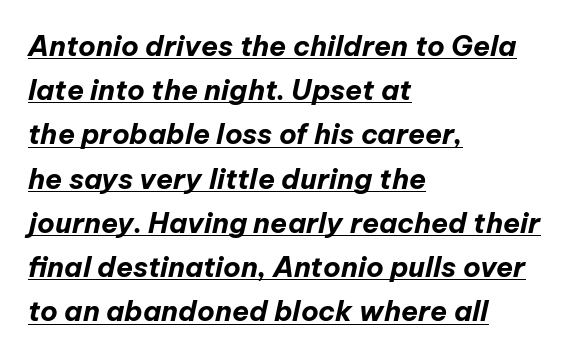
Q: Is the text bold? A: Yes.
Q: Is the text italic (slanted)? A: Yes, it leans right by about 12 degrees.
Q: Is the text underlined? A: Yes.
Q: How is the paragraph aligned? A: Left-aligned.
Q: Is the spacing between letters normal or unusually wide? A: Normal.
Q: Is the spacing between lines tight, normal or loose? A: Normal.
Q: Width (condensed, normal, or wide)? A: Normal.
Q: Stroke contrast? A: Low.
Q: x-height? A: Medium.
Q: Monospaced? A: No.
